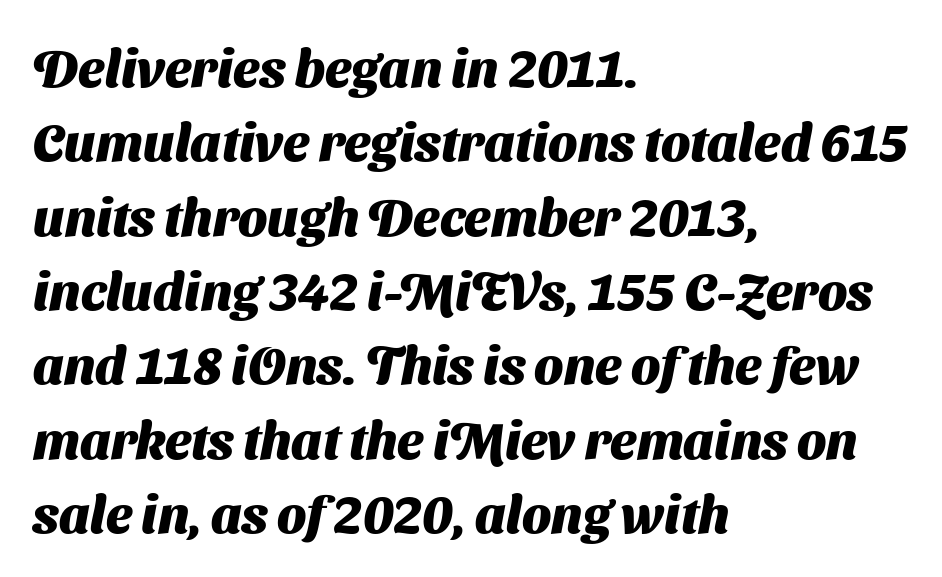
Interline gaps are of average width in this sample. Standard letterfit; no display-style spreading of the glyphs. Typographically, this falls in the sans-serif category. Compared with a centered layout, this one pins lines to the left instead.
